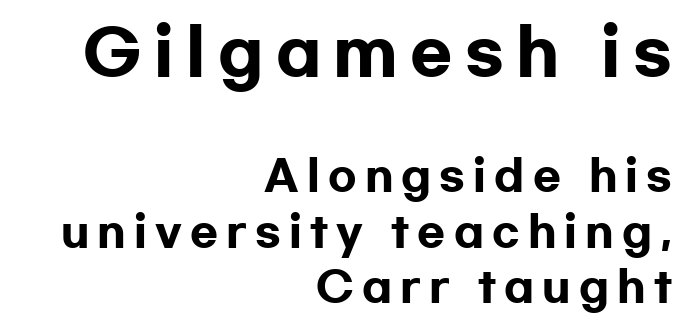
The image shows 62 px heavy, wide sans-serif type, upright; set right-aligned, normal line spacing (1.36x), unusually wide letter spacing (+0.2 em), not underlined; the first (top) block is 1.51x larger; low stroke contrast and a medium x-height.
